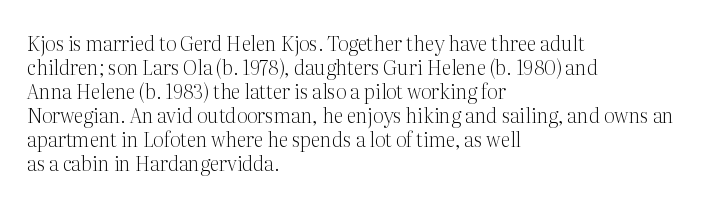
Descenders are the only things crossing below the line. Letters have the restrained weight of plain body copy at most. Where is the straight margin? On the left. Between one letter and the next there's only the usual sliver of space.
